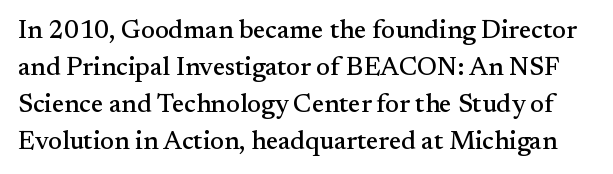
The image shows 26 px text type, upright; set normal line spacing (1.42x), normal letter spacing, not underlined.
